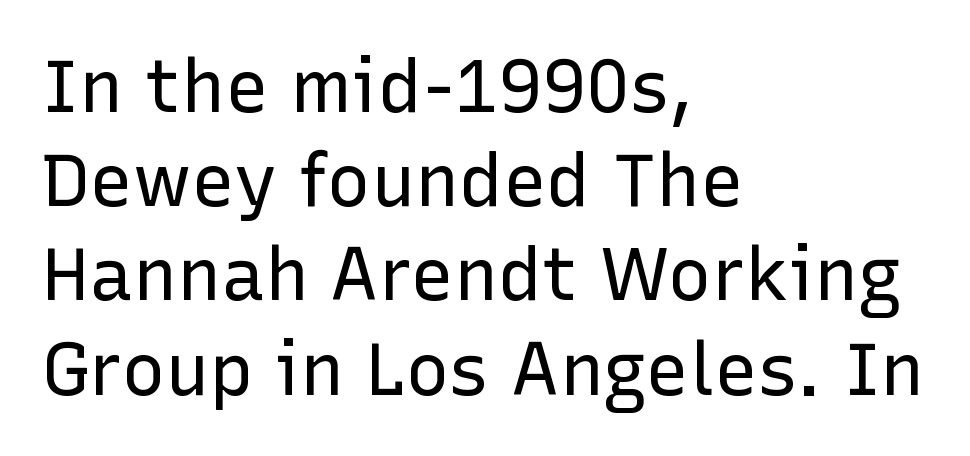
Looks like regular typesetting: each glyph gets only the width it needs. Does extra space separate the letters? No, they use regular spacing. Descenders hang freely into open space. Characters remain perfectly vertical along every line. Weight: in the light-to-regular range. The type family on display is of the sans-serif kind.
